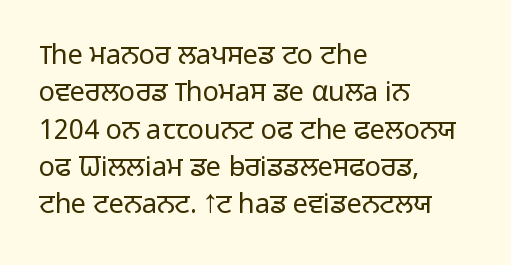
Q: Is the text bold? A: No.
Q: Is the text italic (slanted)? A: No, it is upright.
Q: Is the text underlined? A: No.
Q: How is the paragraph aligned? A: Left-aligned.
Q: Is the spacing between letters normal or unusually wide? A: Normal.
Q: Is the spacing between lines tight, normal or loose? A: Normal.
